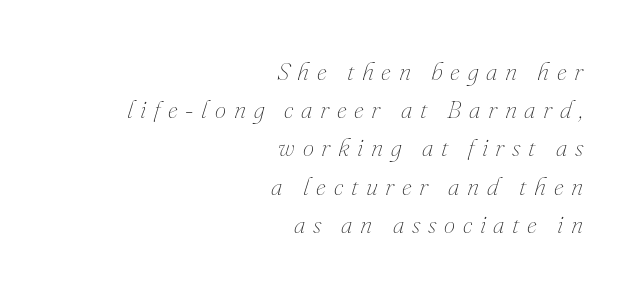
{"italic": "yes", "lean": "right", "slant_degrees": 16, "bold": "no", "underline": "no", "align": "right", "line_spacing": "normal", "line_spacing_ratio": 1.53, "letter_spacing": "wide", "letter_spacing_em": 0.31, "glyph_px": 25}
